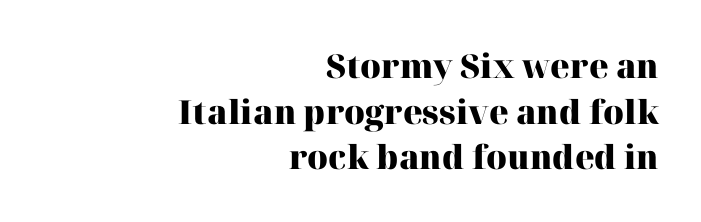
Q: Is the text bold? A: Yes.
Q: Is the text italic (slanted)? A: No, it is upright.
Q: Is the typeface a serif or a sans-serif typeface? A: Serif.
Q: Is the text underlined? A: No.
Q: How is the paragraph aligned? A: Right-aligned.
Q: Is the spacing between letters normal or unusually wide? A: Normal.
Q: Is the spacing between lines tight, normal or loose? A: Normal.
Q: Width (condensed, normal, or wide)? A: Normal.
Q: Stroke contrast? A: High.
Q: x-height? A: Medium.
Q: Monospaced? A: No.
